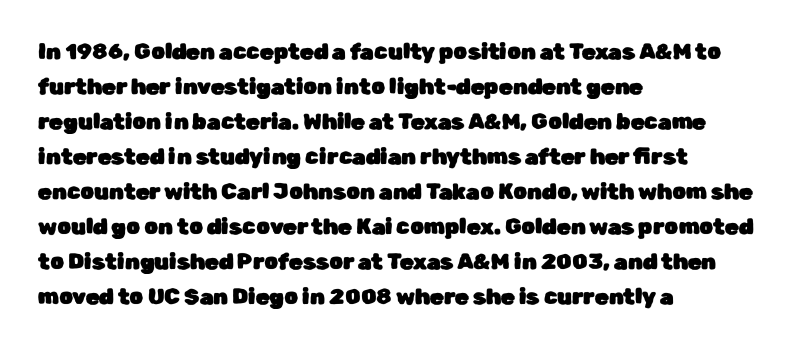
{"italic": "no", "underline": "no", "align": "left", "line_spacing": "normal", "line_spacing_ratio": 1.59, "letter_spacing": "normal", "letter_spacing_em": 0.0, "glyph_px": 22}
